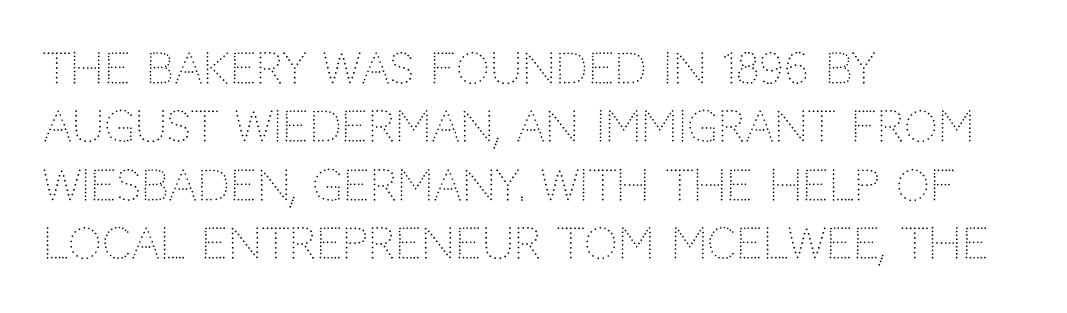
{"serif": "no", "italic": "no", "bold": "no", "weight": "light", "width": "normal", "stroke_contrast": "low", "x_height": "large", "monospaced": "no", "underline": "no", "align": "left", "line_spacing": "normal", "line_spacing_ratio": 1.39, "letter_spacing": "normal", "letter_spacing_em": 0.0, "glyph_px": 42}
